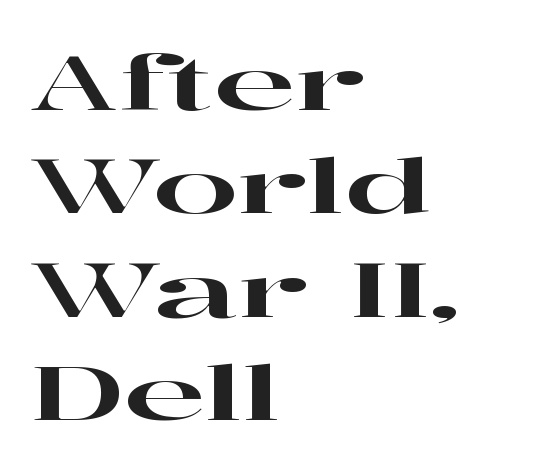
{"serif": "yes", "italic": "no", "width": "wide", "stroke_contrast": "high", "x_height": "medium", "monospaced": "no", "underline": "no", "align": "left", "line_spacing": "normal", "line_spacing_ratio": 1.36, "letter_spacing": "normal", "letter_spacing_em": 0.0, "glyph_px": 76}
